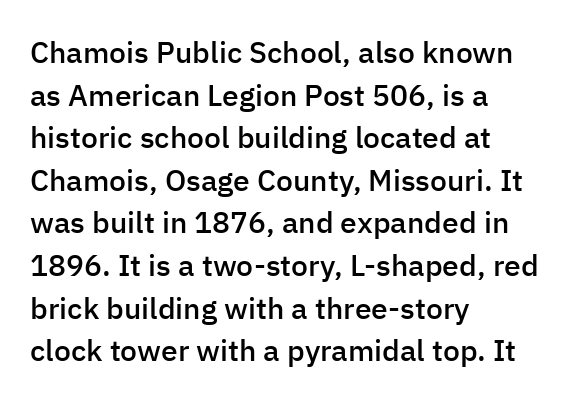
The image shows 30 px semibold sans-serif type, upright; set left-aligned, normal line spacing (1.42x), normal letter spacing, not underlined; low stroke contrast and a medium x-height.
